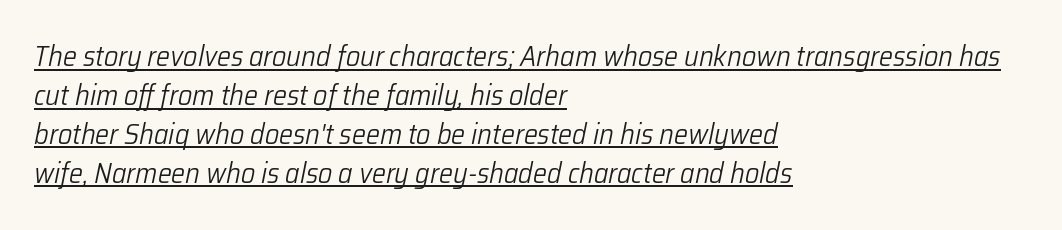
Q: Is the text bold? A: No.
Q: Is the text italic (slanted)? A: Yes, it leans right by about 12 degrees.
Q: Is the text underlined? A: Yes.
Q: How is the paragraph aligned? A: Left-aligned.
Q: Is the spacing between letters normal or unusually wide? A: Normal.
Q: Is the spacing between lines tight, normal or loose? A: Normal.
Q: Width (condensed, normal, or wide)? A: Normal.
Q: Stroke contrast? A: Low.
Q: x-height? A: Medium.
Q: Monospaced? A: No.
